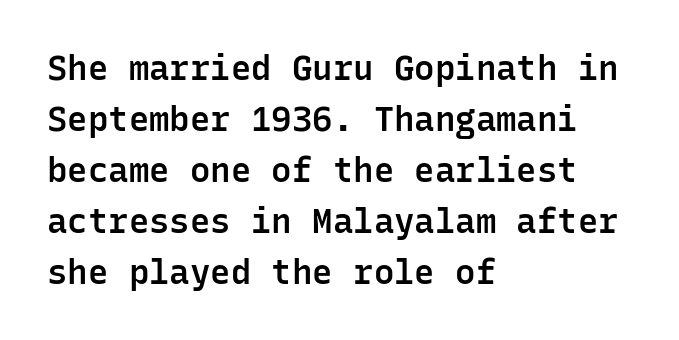
{"serif": "no", "italic": "no", "bold": "semi", "weight": "semibold", "width": "normal", "stroke_contrast": "low", "x_height": "medium", "monospaced": "yes", "underline": "no", "align": "left", "line_spacing": "normal", "line_spacing_ratio": 1.5, "letter_spacing": "normal", "letter_spacing_em": 0.0, "glyph_px": 34}
